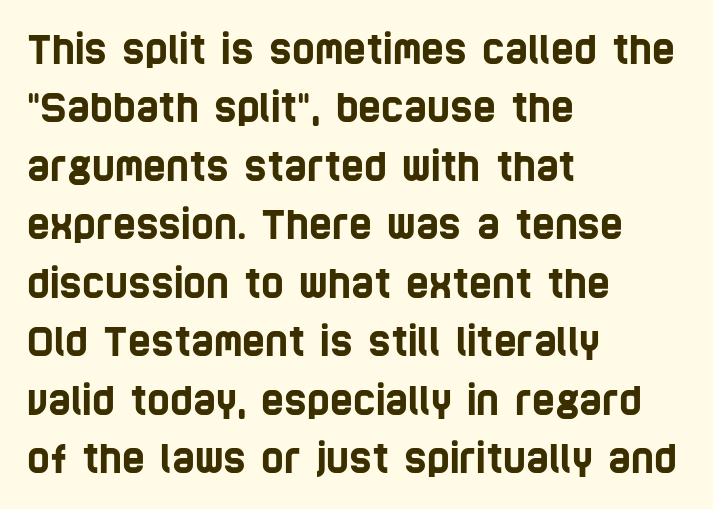
Q: Is the typeface a serif or a sans-serif typeface? A: Sans-serif.
Q: Is the text underlined? A: No.
Q: How is the paragraph aligned? A: Left-aligned.
Q: Is the spacing between letters normal or unusually wide? A: Normal.
Q: Is the spacing between lines tight, normal or loose? A: Normal.
Q: Width (condensed, normal, or wide)? A: Condensed.
Q: Stroke contrast? A: Low.
Q: x-height? A: Large.
Q: Monospaced? A: No.
